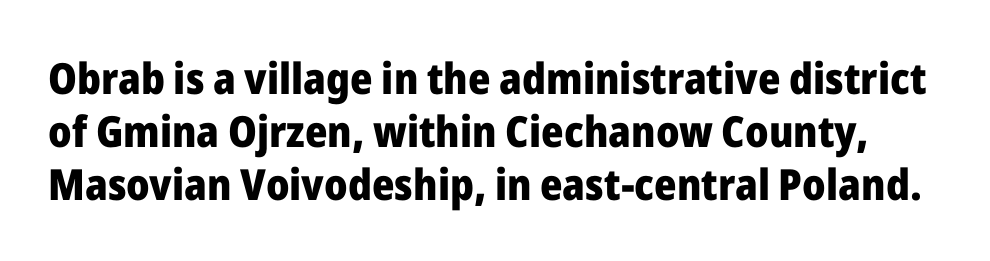
{"serif": "no", "italic": "no", "bold": "yes", "weight": "heavy", "width": "normal", "stroke_contrast": "low", "x_height": "medium", "monospaced": "no", "underline": "no", "line_spacing_ratio": 1.23, "letter_spacing": "normal", "letter_spacing_em": 0.0, "glyph_px": 43}
